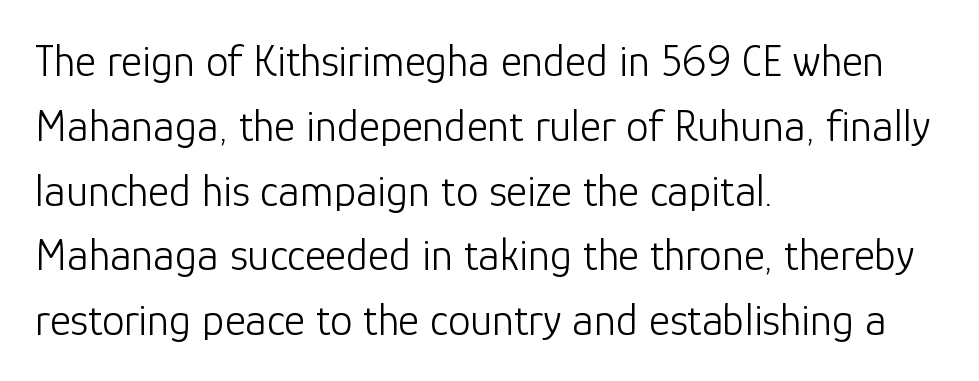
The image shows 45 px light sans-serif type, upright; set left-aligned, normal line spacing (1.44x), normal letter spacing, not underlined; low stroke contrast and a medium x-height.
